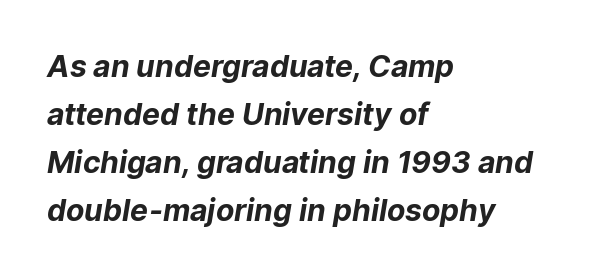
{"serif": "no", "bold": "yes", "weight": "bold", "width": "normal", "stroke_contrast": "low", "x_height": "medium", "monospaced": "no", "underline": "no", "align": "left", "line_spacing": "normal", "line_spacing_ratio": 1.6, "letter_spacing": "normal", "letter_spacing_em": 0.0, "glyph_px": 30}
